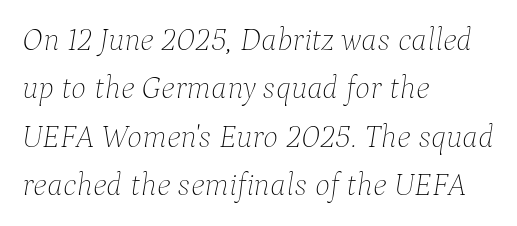
{"italic": "yes", "lean": "right", "slant_degrees": 9, "bold": "no", "weight": "thin", "width": "normal", "stroke_contrast": "low", "x_height": "medium", "monospaced": "no", "underline": "no", "align": "left", "line_spacing": "normal", "line_spacing_ratio": 1.51, "letter_spacing": "normal", "letter_spacing_em": 0.0, "glyph_px": 32}
